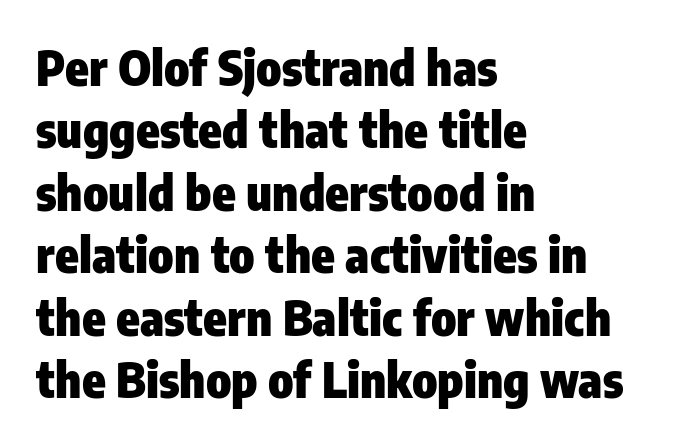
{"serif": "no", "italic": "no", "bold": "yes", "weight": "heavy", "width": "condensed", "stroke_contrast": "low", "x_height": "medium", "monospaced": "no", "underline": "no", "align": "left", "line_spacing": "normal", "line_spacing_ratio": 1.3, "letter_spacing": "normal", "letter_spacing_em": 0.0, "glyph_px": 48}
